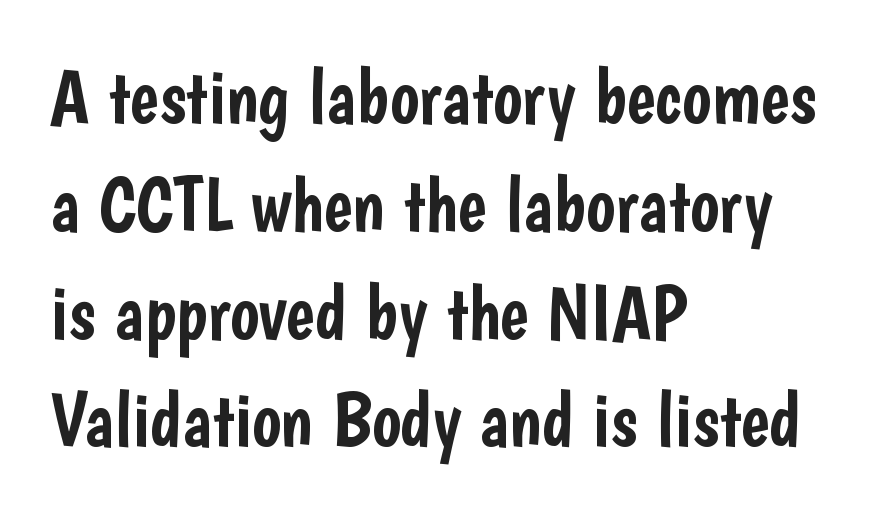
The image shows 77 px condensed sans-serif type, upright; set left-aligned, normal line spacing (1.4x), normal letter spacing, not underlined; low stroke contrast and a medium x-height.
